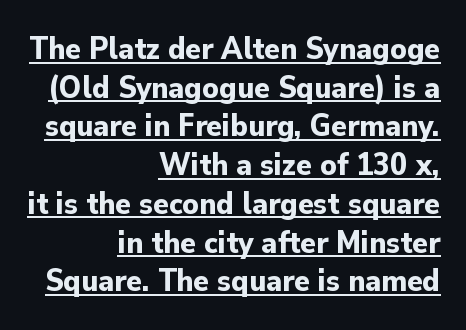
A typesetter would label this face a sans. Honestly, the underline is the first thing you notice here. Inter-character spacing is left at the font's built-in metrics. Visually the block forms a straight wall on the right and a jagged coastline on the left.
